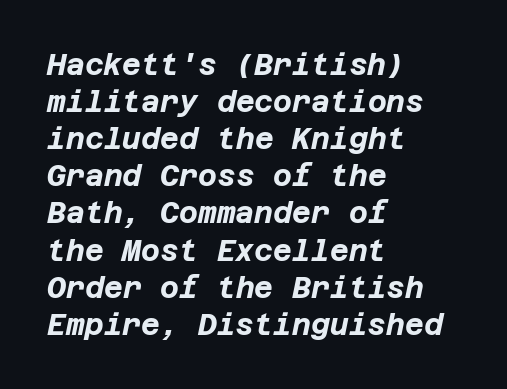
{"italic": "yes", "lean": "right", "slant_degrees": 12, "bold": "yes", "weight": "bold", "width": "normal", "stroke_contrast": "low", "x_height": "large", "underline": "no", "align": "left", "line_spacing": "normal", "line_spacing_ratio": 1.28, "letter_spacing": "normal", "letter_spacing_em": 0.0, "glyph_px": 29}
